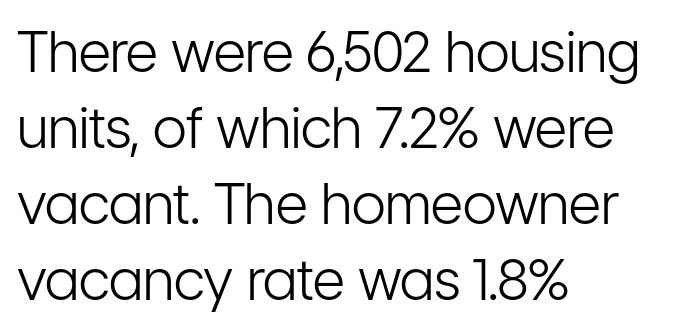
{"serif": "no", "italic": "no", "bold": "no", "weight": "light", "width": "condensed", "stroke_contrast": "low", "x_height": "medium", "monospaced": "no", "underline": "no", "align": "left", "line_spacing": "normal", "line_spacing_ratio": 1.36, "letter_spacing": "normal", "letter_spacing_em": 0.0, "glyph_px": 56}
